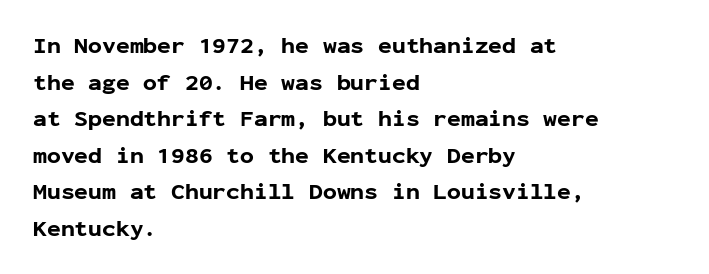
{"italic": "no", "bold": "yes", "underline": "no", "align": "left", "line_spacing": "normal", "line_spacing_ratio": 1.59, "letter_spacing": "normal", "letter_spacing_em": 0.0, "glyph_px": 23}
